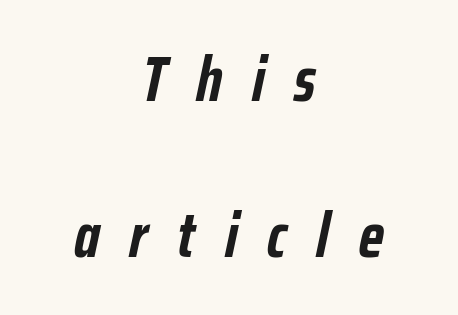
{"italic": "yes", "lean": "right", "slant_degrees": 12, "bold": "yes", "weight": "semibold", "width": "condensed", "stroke_contrast": "low", "x_height": "medium", "monospaced": "no", "underline": "no", "align": "center", "line_spacing": "loose", "line_spacing_ratio": 2.48, "letter_spacing": "wide", "letter_spacing_em": 0.47, "glyph_px": 63}
